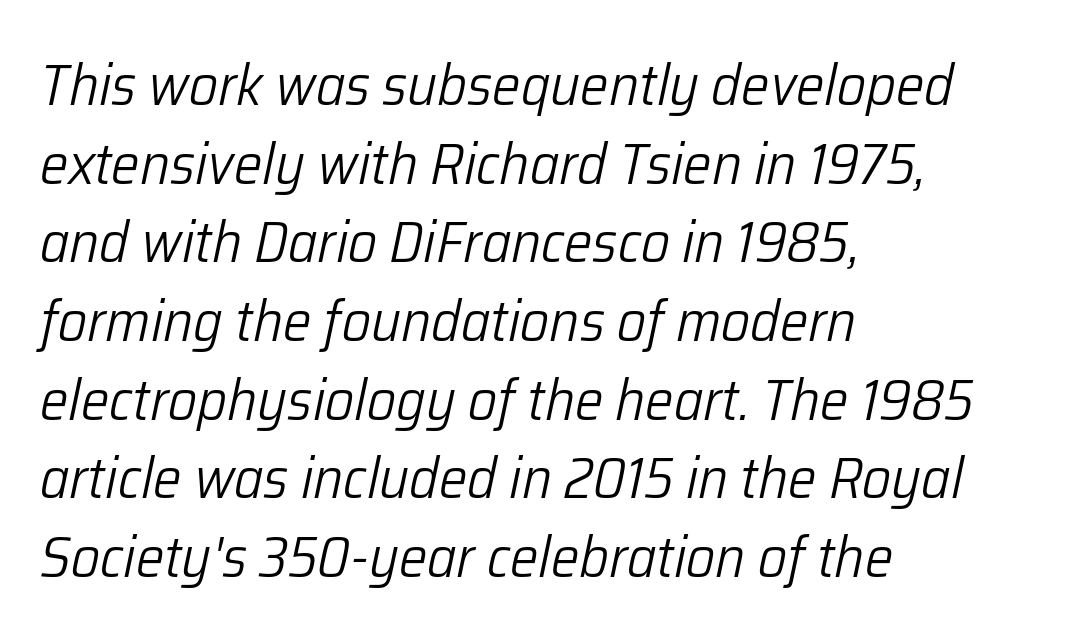
Q: Is the text bold? A: No.
Q: Is the text italic (slanted)? A: Yes, it leans right by about 12 degrees.
Q: Is the text underlined? A: No.
Q: How is the paragraph aligned? A: Left-aligned.
Q: Is the spacing between letters normal or unusually wide? A: Normal.
Q: Is the spacing between lines tight, normal or loose? A: Normal.
Q: Width (condensed, normal, or wide)? A: Normal.
Q: Stroke contrast? A: Low.
Q: x-height? A: Medium.
Q: Monospaced? A: No.
